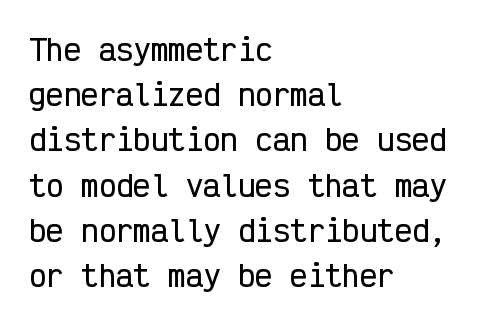
Tracking value appears to be zero — textbook default spacing. The lines sit at an ordinary, default distance from one another. You can tell it's not italic because the verticals are truly vertical. Every row of glyphs begins at an identical x-position on the left. Do the characters align in a grid? Yes, the font is monospaced.
